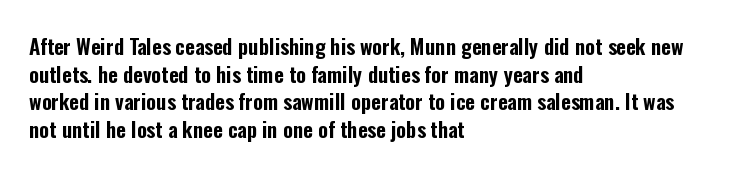
{"italic": "no", "underline": "no", "align": "left", "line_spacing": "normal", "line_spacing_ratio": 1.32, "letter_spacing": "normal", "letter_spacing_em": 0.0, "glyph_px": 21}
